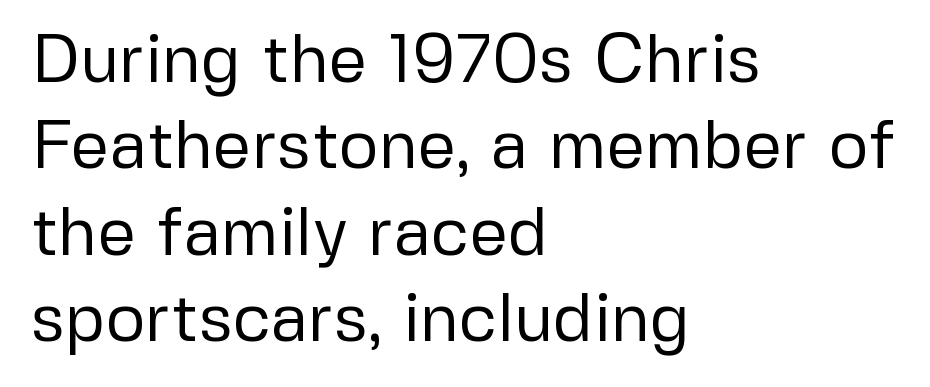
Q: Is the text bold? A: No.
Q: Is the text italic (slanted)? A: No, it is upright.
Q: Is the typeface a serif or a sans-serif typeface? A: Sans-serif.
Q: Is the text underlined? A: No.
Q: How is the paragraph aligned? A: Left-aligned.
Q: Is the spacing between letters normal or unusually wide? A: Normal.
Q: Is the spacing between lines tight, normal or loose? A: Normal.
Q: Width (condensed, normal, or wide)? A: Normal.
Q: Stroke contrast? A: Low.
Q: x-height? A: Medium.
Q: Monospaced? A: No.
